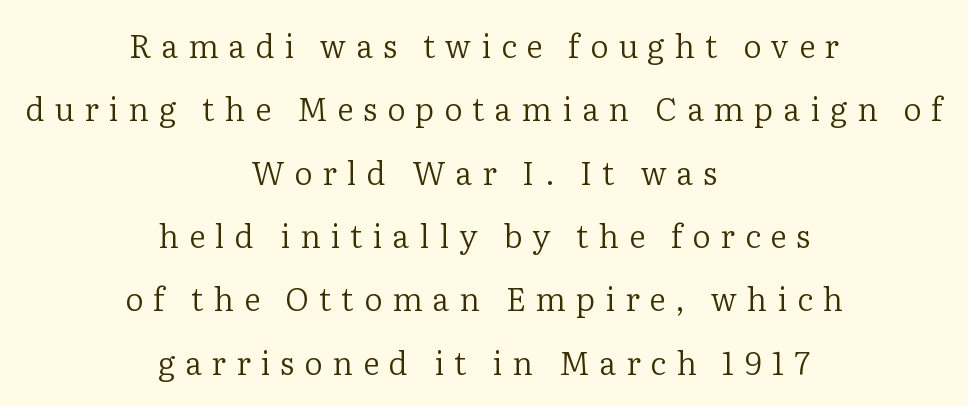
{"serif": "yes", "italic": "no", "bold": "no", "weight": "regular", "width": "normal", "stroke_contrast": "low", "x_height": "medium", "monospaced": "no", "underline": "no", "align": "center", "line_spacing": "loose", "line_spacing_ratio": 1.98, "letter_spacing": "wide", "letter_spacing_em": 0.31, "glyph_px": 32}
